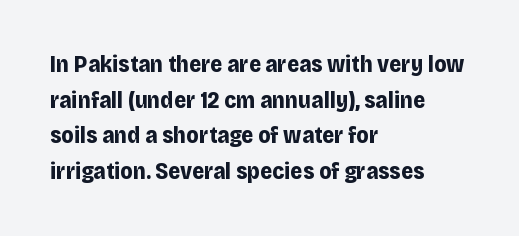
The image shows 23 px bold type, upright; set left-aligned, normal line spacing (1.55x), normal letter spacing, not underlined.
